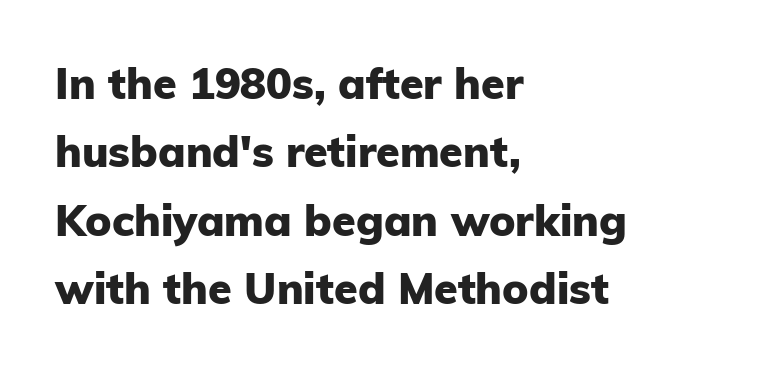
Q: Is the text bold? A: Yes.
Q: Is the text italic (slanted)? A: No, it is upright.
Q: Is the typeface a serif or a sans-serif typeface? A: Sans-serif.
Q: Is the text underlined? A: No.
Q: How is the paragraph aligned? A: Left-aligned.
Q: Is the spacing between letters normal or unusually wide? A: Normal.
Q: Is the spacing between lines tight, normal or loose? A: Normal.
Q: Width (condensed, normal, or wide)? A: Normal.
Q: Stroke contrast? A: Low.
Q: x-height? A: Medium.
Q: Monospaced? A: No.
